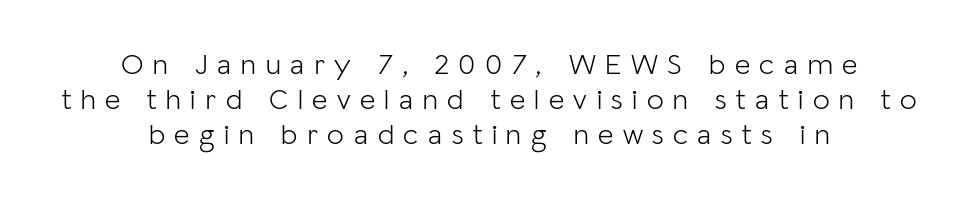
Regarding serifs, this sample does without them. The paragraph shown floats in the horizontal middle. Each letter keeps its own natural width here, so spacing adapts to shape. The gaps between neighbouring characters are conspicuously large.
